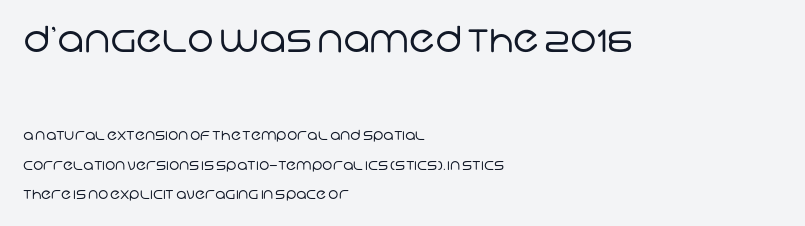
Q: Is the text bold? A: No.
Q: Is the typeface a serif or a sans-serif typeface? A: Sans-serif.
Q: Is the text underlined? A: No.
Q: How is the paragraph aligned? A: Left-aligned.
Q: Is the spacing between letters normal or unusually wide? A: Normal.
Q: Is the spacing between lines tight, normal or loose? A: Loose.
Q: Which block of text is set in a larger size, the first (top) or the second (bottom)? A: The first (top) one.
Q: Width (condensed, normal, or wide)? A: Normal.
Q: Stroke contrast? A: Low.
Q: x-height? A: Large.
Q: Monospaced? A: No.
